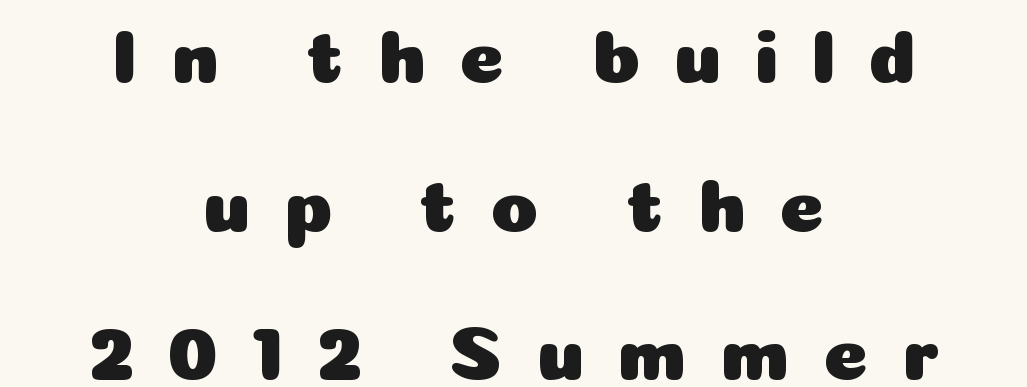
The image shows 77 px sans-serif type, upright; set centered, loose line spacing (1.93x), unusually wide letter spacing (+0.43 em), not underlined; low stroke contrast and a medium x-height.
